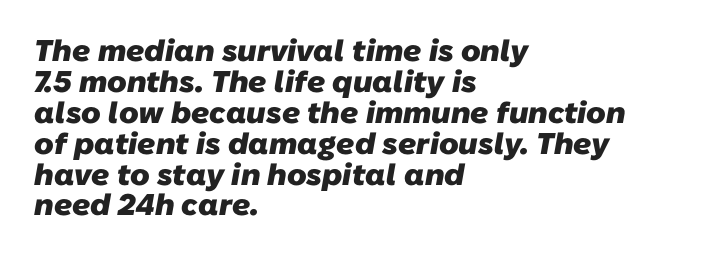
Q: Is the text bold? A: Yes.
Q: Is the typeface a serif or a sans-serif typeface? A: Sans-serif.
Q: Is the text underlined? A: No.
Q: How is the paragraph aligned? A: Left-aligned.
Q: Is the spacing between letters normal or unusually wide? A: Normal.
Q: Is the spacing between lines tight, normal or loose? A: Tight.
Q: Width (condensed, normal, or wide)? A: Normal.
Q: Stroke contrast? A: Low.
Q: x-height? A: Medium.
Q: Monospaced? A: No.
